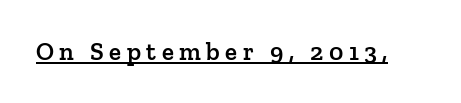
The image shows 25 px text type, upright; set unusually wide letter spacing (+0.22 em), underlined.
